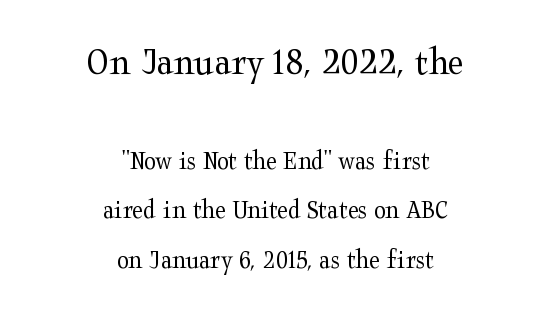
The image shows 40 px regular-weight, wide serif type, upright; set centered, line spacing 1.84x, normal letter spacing, not underlined; the first (top) block is 1.48x larger; medium stroke contrast and a medium x-height.
